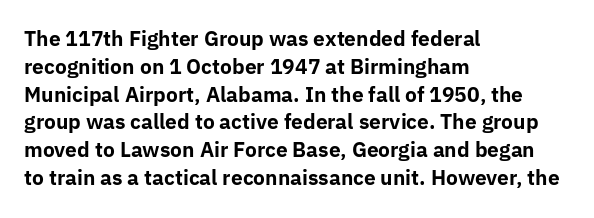
{"italic": "no", "bold": "yes", "underline": "no", "align": "left", "line_spacing": "normal", "line_spacing_ratio": 1.39, "letter_spacing": "normal", "letter_spacing_em": 0.0, "glyph_px": 20}
